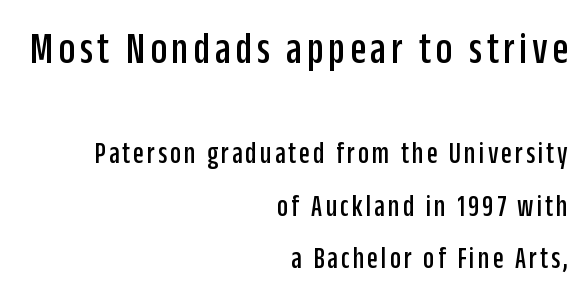
The image shows 46 px condensed sans-serif type, upright; set right-aligned, normal line spacing (1.7x), not underlined; the first (top) block is 1.48x larger; low stroke contrast and a large x-height.
